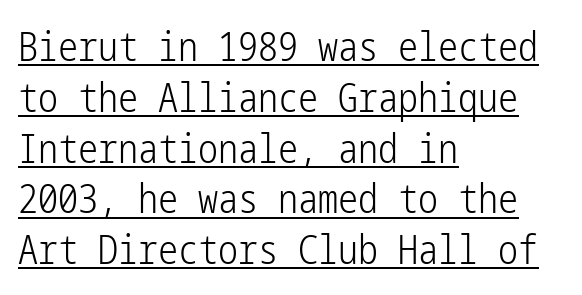
A typesetter would call this zero additional tracking. This reads as an unemphasized weight, regular at the heaviest. Underlining? Definitely there. Horizontal bands of white between lines are of average thickness.
